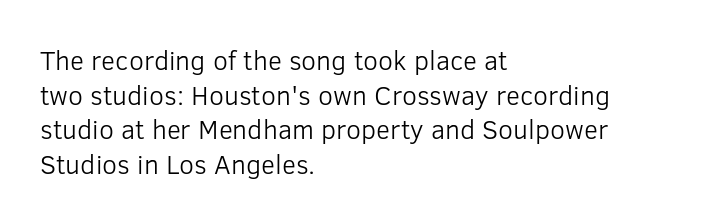
{"italic": "no", "bold": "no", "underline": "no", "align": "left", "line_spacing": "normal", "line_spacing_ratio": 1.28, "letter_spacing": "normal", "letter_spacing_em": 0.0, "glyph_px": 27}
